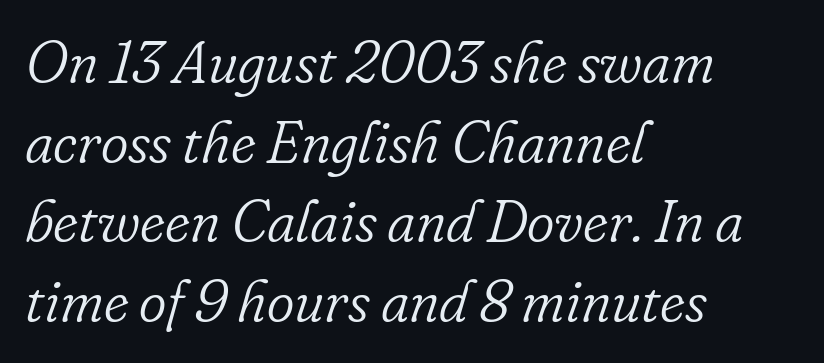
The image shows 59 px light serif type, italic (leaning right); set left-aligned, normal line spacing (1.35x), normal letter spacing, not underlined; low stroke contrast and a small x-height.
